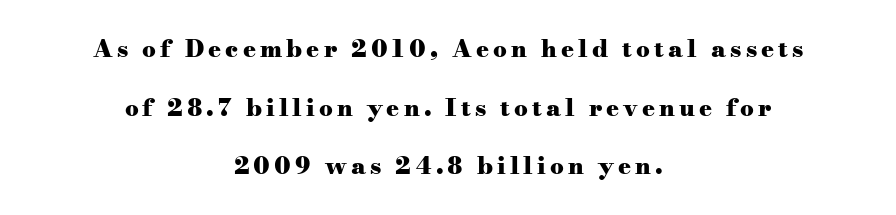
The image shows 24 px bold type, upright; set centered, loose line spacing (2.44x), not underlined.
